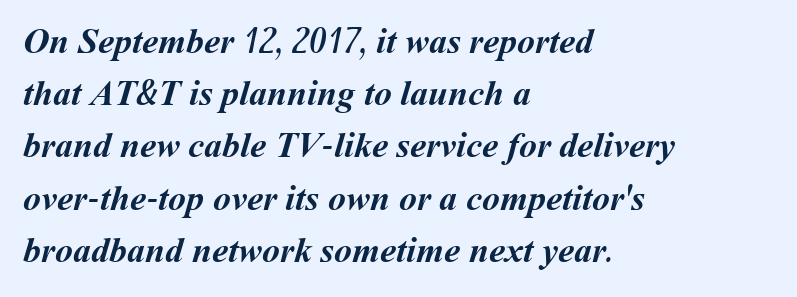
The image shows 36 px semibold type; set left-aligned, normal line spacing (1.45x), normal letter spacing, not underlined; medium stroke contrast and a medium x-height.
